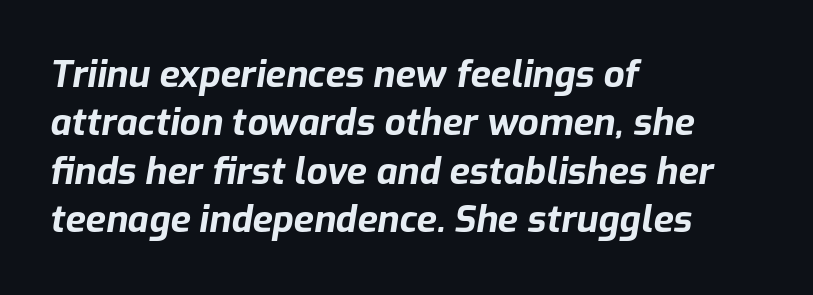
The letters advance in unequal steps, a hallmark of proportional type. I'd describe the lettering as bold — thick and assertive. Rendered with sloped, italic letterforms. Observe the ordinary spacing: letters are neighbours, not strangers. The foot of each line stays bare and open.
